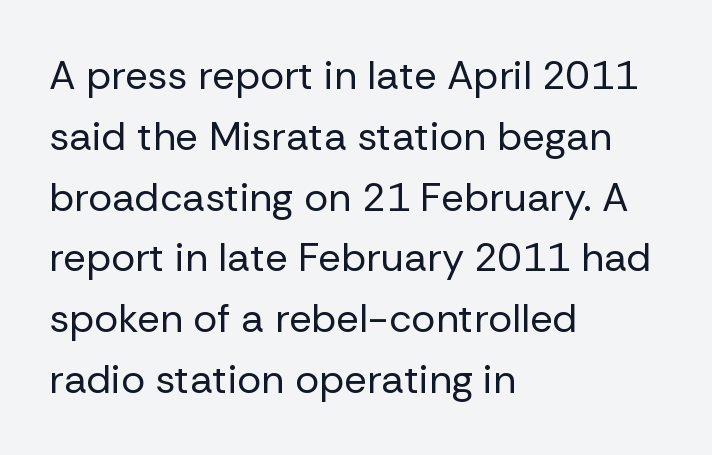
{"serif": "no", "italic": "no", "bold": "no", "weight": "regular", "width": "normal", "stroke_contrast": "low", "x_height": "medium", "monospaced": "no", "underline": "no", "align": "left", "line_spacing": "normal", "line_spacing_ratio": 1.52, "letter_spacing": "normal", "letter_spacing_em": 0.0, "glyph_px": 40}
